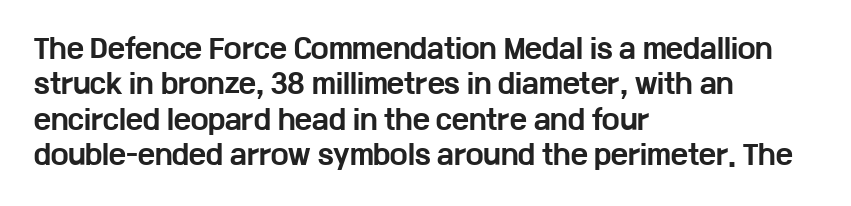
{"italic": "no", "bold": "yes", "underline": "no", "align": "left", "line_spacing": "normal", "line_spacing_ratio": 1.36, "letter_spacing": "normal", "letter_spacing_em": 0.0, "glyph_px": 26}
